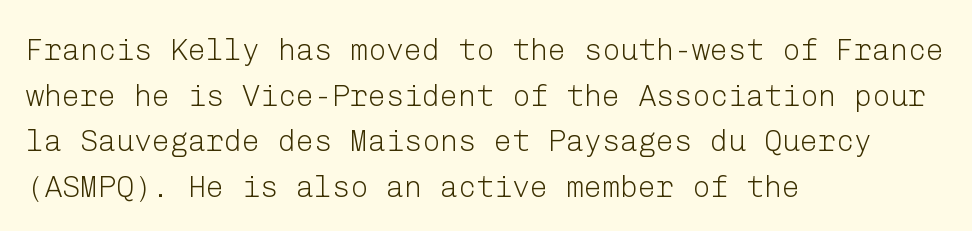
{"serif": "no", "italic": "no", "bold": "no", "weight": "light", "width": "normal", "stroke_contrast": "low", "x_height": "medium", "underline": "no", "align": "left", "line_spacing": "normal", "line_spacing_ratio": 1.52, "letter_spacing": "normal", "letter_spacing_em": 0.0, "glyph_px": 30}
